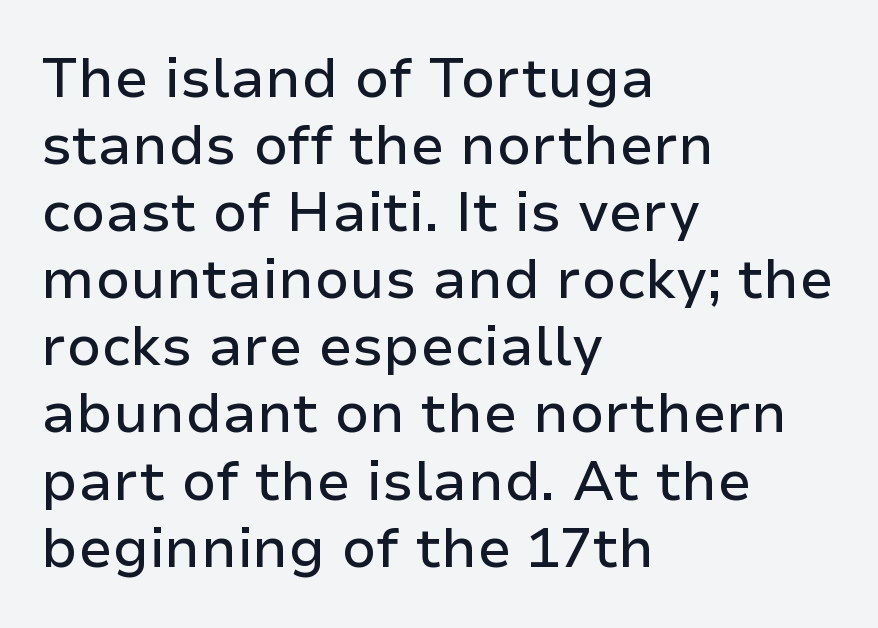
Notice how the stems are strictly vertical — no italics here. Only glyphs here, with clear space below each row. Look at the tracking — it's just the regular setting, nothing added. Spacing verdict: proportional, widths tailored to each character. The letters carry no serifs — their stems end cleanly without finishing strokes. The typesetter chose a ragged-right arrangement here.
